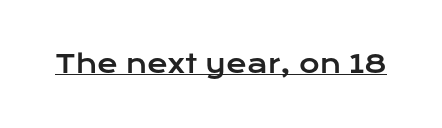
{"italic": "no", "underline": "yes", "letter_spacing": "normal", "letter_spacing_em": 0.0, "glyph_px": 25}
